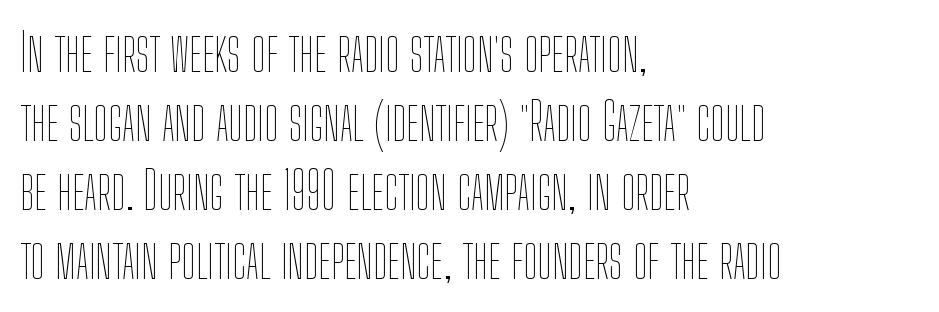
Quick note: underline off. Rows of type keep a routine distance in the vertical direction. The typography opts for an upright posture over an oblique one. This sample has the flowing, uneven cadence of proportional lettering. The paragraph has a hard left edge and a soft right edge. Each stroke keeps to a modest, everyday thickness or less.
